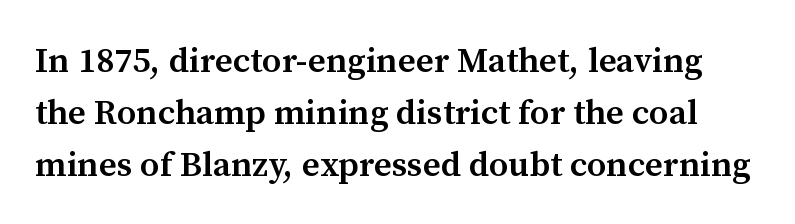
{"serif": "yes", "italic": "no", "bold": "semi", "weight": "semibold", "width": "normal", "stroke_contrast": "medium", "x_height": "medium", "monospaced": "no", "underline": "no", "line_spacing": "normal", "line_spacing_ratio": 1.49, "letter_spacing": "normal", "letter_spacing_em": 0.0, "glyph_px": 35}
